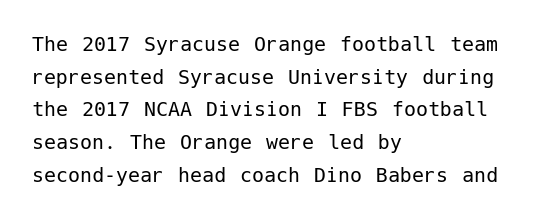
The image shows 24 px text type, upright; set left-aligned, normal line spacing (1.36x), normal letter spacing, not underlined.
